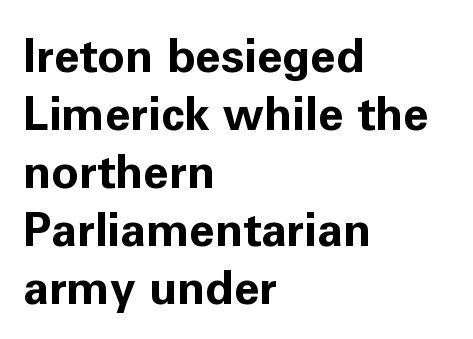
These lines carry a lot of weight — the face is fully bold. Between one letter and the next there's only the usual sliver of space. You could not count columns in this text — the font is proportionally spaced. Which margin do the lines hug? The left one — the right edge is uneven. These lines were composed using upright roman letters.
